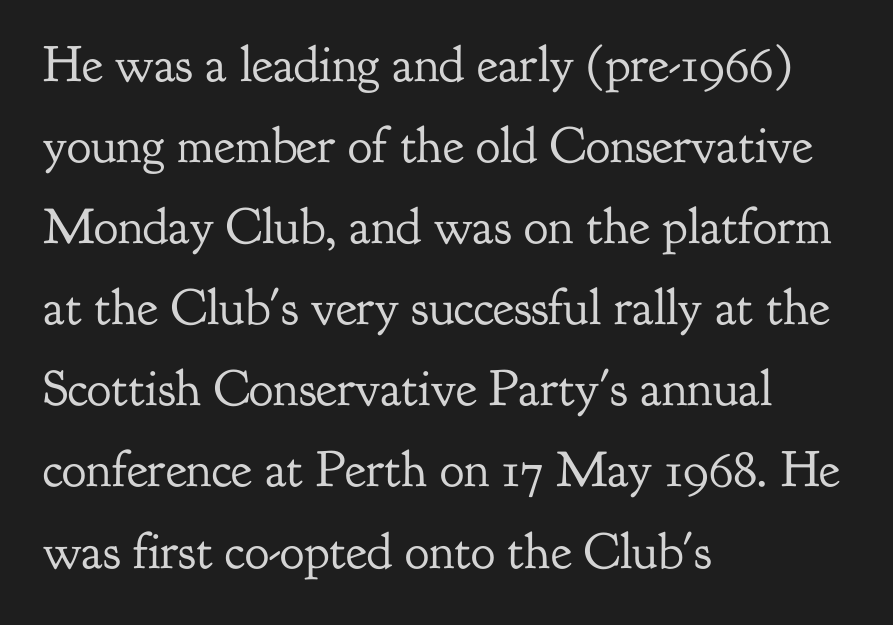
The image shows 51 px regular-weight serif type, upright; set left-aligned, normal line spacing (1.59x), normal letter spacing, not underlined; low stroke contrast and a small x-height.
